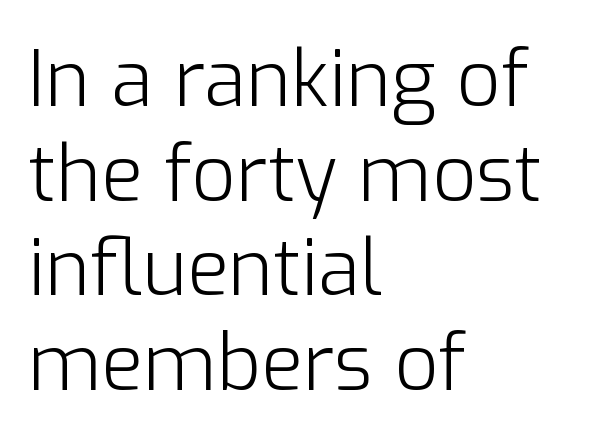
Counters stay open thanks to moderate or lighter strokes. A sans-serif font was chosen for this passage. These lines are rendered in a variable-pitch font. The letters stand upright; this is a roman face.
